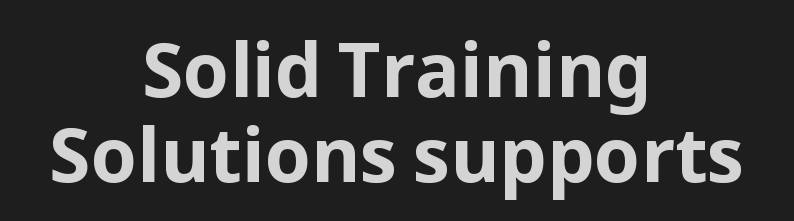
Q: Is the text bold? A: Yes.
Q: Is the text italic (slanted)? A: No, it is upright.
Q: Is the typeface a serif or a sans-serif typeface? A: Sans-serif.
Q: Is the text underlined? A: No.
Q: How is the paragraph aligned? A: Centered.
Q: Is the spacing between letters normal or unusually wide? A: Normal.
Q: Is the spacing between lines tight, normal or loose? A: Tight.
Q: Width (condensed, normal, or wide)? A: Normal.
Q: Stroke contrast? A: Low.
Q: x-height? A: Medium.
Q: Monospaced? A: No.
